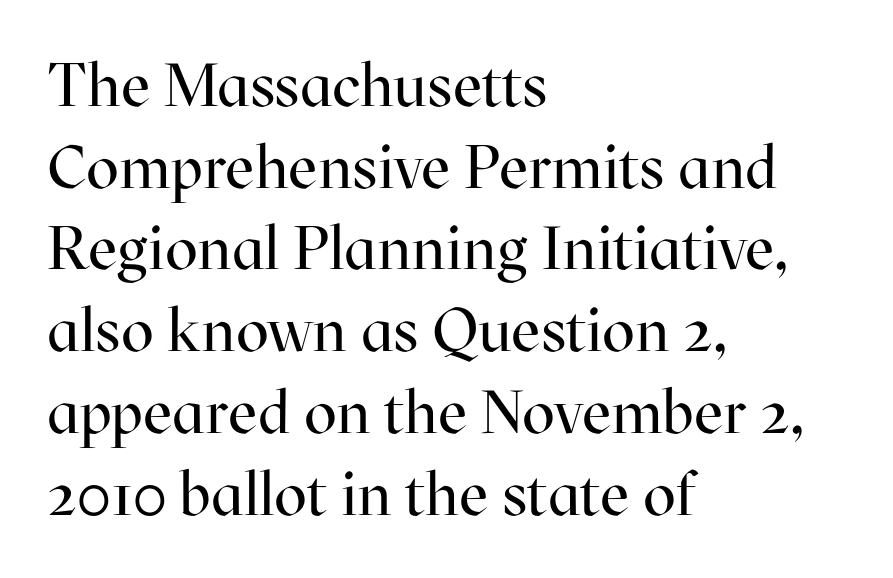
The image shows 61 px regular-weight serif type, upright; set left-aligned, normal line spacing (1.34x), normal letter spacing, not underlined; high stroke contrast and a medium x-height.
